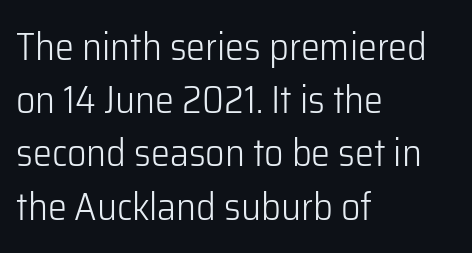
If you measured baseline to baseline, you'd find a middling distance. Is the block centered? No — it sits flush against the left margin. This rendering employs a face without finishing strokes, i.e., a sans-serif. The tracking reads as untouched default to a designer's eye. Has an underline been added? It has not. The rendering uses natural spacing where letterforms have individual widths.
